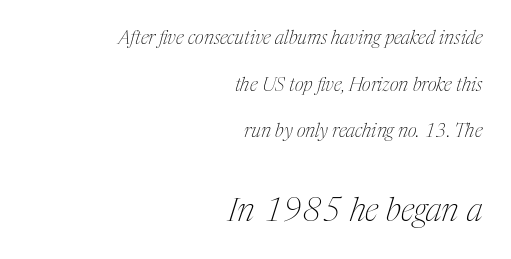
There's an unmistakable incline to the writing here. Character widths vary here, with narrow letters taking less room than wide ones. Students, observe: this is what heavily led, spacious text looks like. How are the letters spaced? Ordinarily, with no added tracking.
